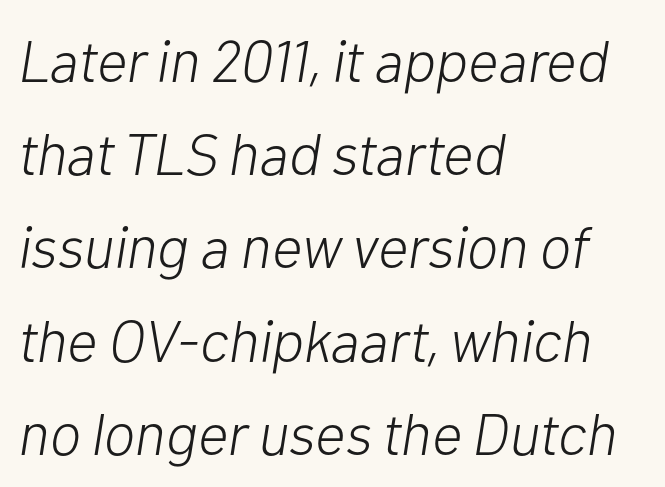
The image shows 59 px light type, italic (leaning right); set left-aligned, normal line spacing (1.58x), normal letter spacing, not underlined; low stroke contrast and a medium x-height.
